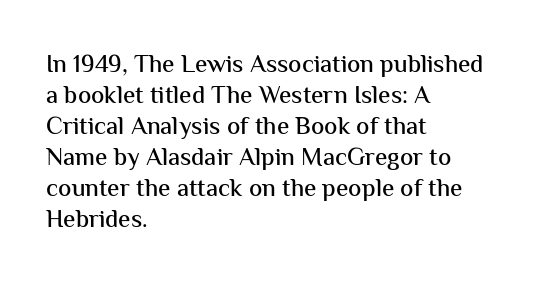
The image shows 25 px text type, upright; set left-aligned, line spacing 1.24x, normal letter spacing, not underlined.
